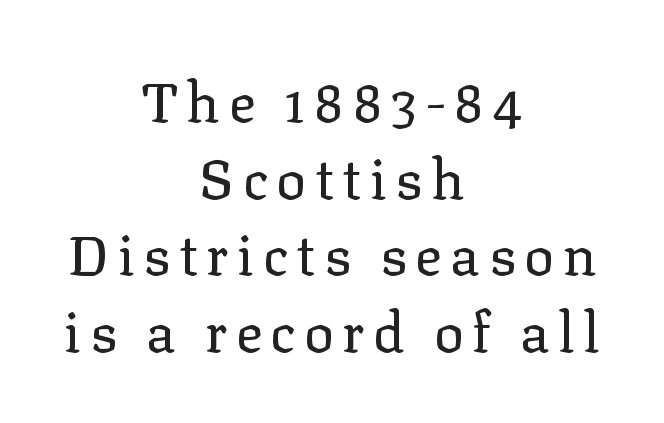
{"serif": "yes", "italic": "no", "bold": "no", "weight": "regular", "width": "normal", "stroke_contrast": "low", "x_height": "medium", "monospaced": "no", "underline": "no", "align": "center", "line_spacing": "normal", "line_spacing_ratio": 1.37, "glyph_px": 56}
